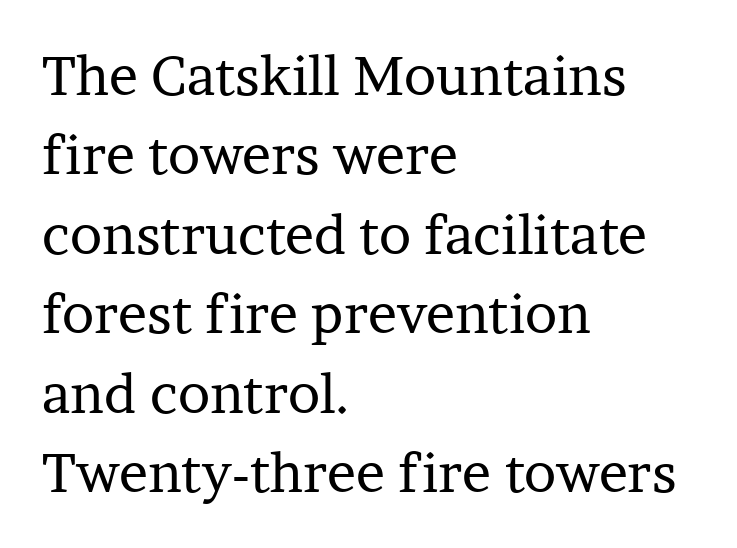
Q: Is the text bold? A: No.
Q: Is the text italic (slanted)? A: No, it is upright.
Q: Is the typeface a serif or a sans-serif typeface? A: Serif.
Q: Is the text underlined? A: No.
Q: How is the paragraph aligned? A: Left-aligned.
Q: Is the spacing between letters normal or unusually wide? A: Normal.
Q: Is the spacing between lines tight, normal or loose? A: Normal.
Q: Width (condensed, normal, or wide)? A: Normal.
Q: Stroke contrast? A: Low.
Q: x-height? A: Medium.
Q: Monospaced? A: No.
